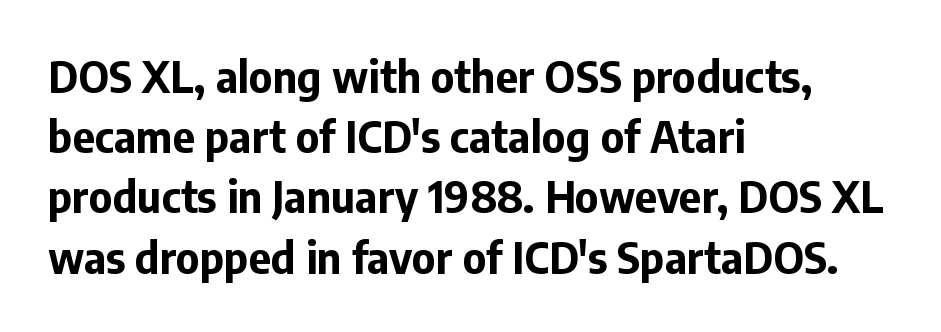
{"serif": "no", "italic": "no", "bold": "yes", "weight": "bold", "width": "normal", "stroke_contrast": "low", "x_height": "medium", "monospaced": "no", "underline": "no", "align": "left", "line_spacing": "normal", "line_spacing_ratio": 1.4, "letter_spacing": "normal", "letter_spacing_em": 0.0, "glyph_px": 43}
